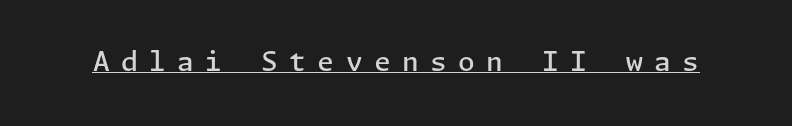
The strokes are fattened partway — semibold, not bold. Compared with typical body copy, the letter spacing here is much looser. Honestly, the underline is the first thing you notice here. The lettering stays uniformly vertical, giving the passage a roman look.
